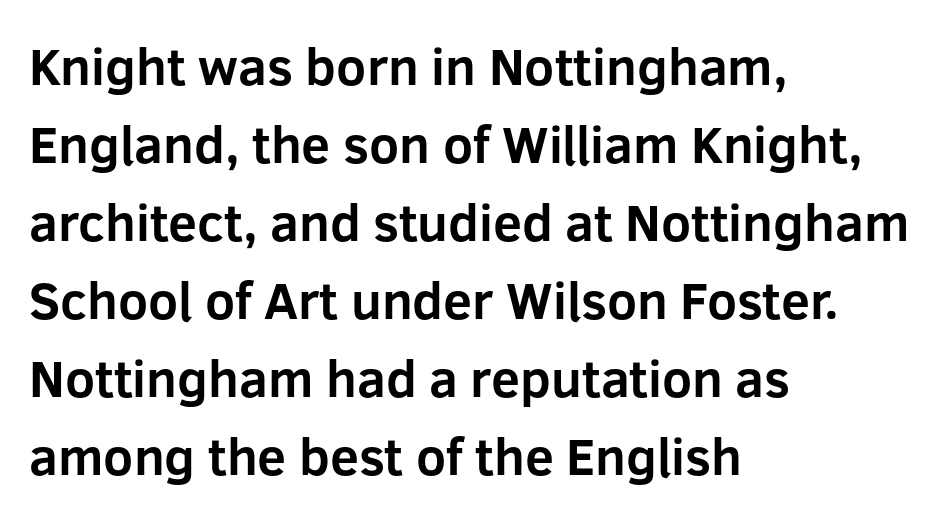
Clear beneath every line of the passage. These lines are composed in type without serifs. In terms of posture, this sample is upright. Set as a true bold cut, around the 700 mark.
